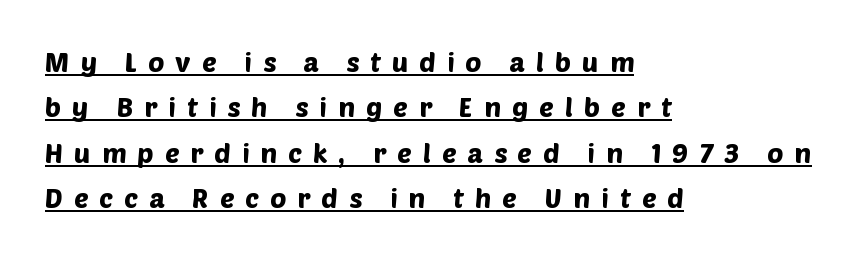
Decoration check: the copy is underlined. Casual observation: everything's shoved over to the left. The block of text has a typical density, with ordinary space between rows. How are the letters spaced? Widely, with obvious added tracking.
